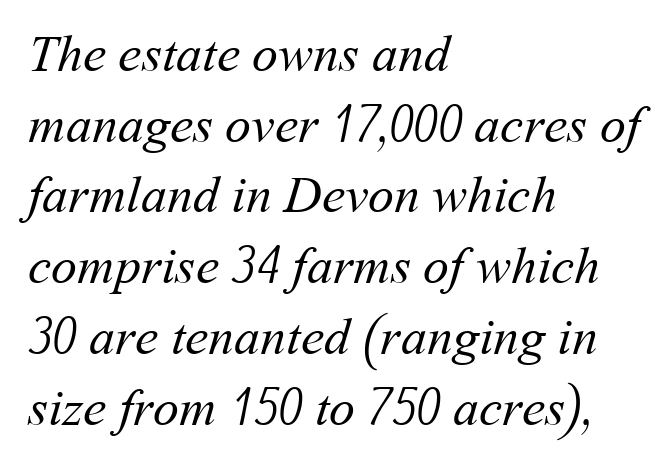
Q: Is the text bold? A: No.
Q: Is the text underlined? A: No.
Q: How is the paragraph aligned? A: Left-aligned.
Q: Is the spacing between letters normal or unusually wide? A: Normal.
Q: Is the spacing between lines tight, normal or loose? A: Normal.
Q: Width (condensed, normal, or wide)? A: Normal.
Q: Stroke contrast? A: Medium.
Q: x-height? A: Medium.
Q: Monospaced? A: No.
